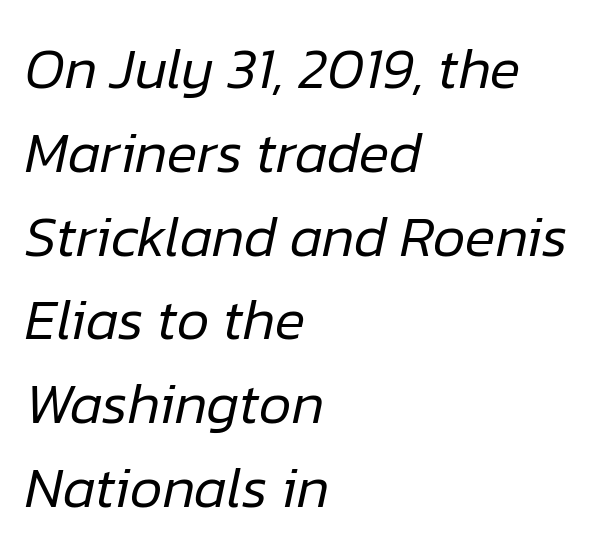
Q: Is the text bold? A: No.
Q: Is the text italic (slanted)? A: Yes, it leans right by about 12 degrees.
Q: Is the text underlined? A: No.
Q: How is the paragraph aligned? A: Left-aligned.
Q: Is the spacing between letters normal or unusually wide? A: Normal.
Q: Is the spacing between lines tight, normal or loose? A: Normal.
Q: Width (condensed, normal, or wide)? A: Normal.
Q: Stroke contrast? A: Low.
Q: x-height? A: Medium.
Q: Monospaced? A: No.
